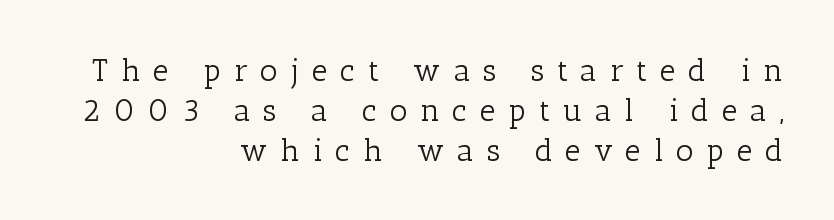
The leading is moderate, giving the passage an even texture. Decoration check: the copy has no underline. Examine the stroke ends and you'll spot serifs. The font is comparable to plain body text, perhaps lighter.
